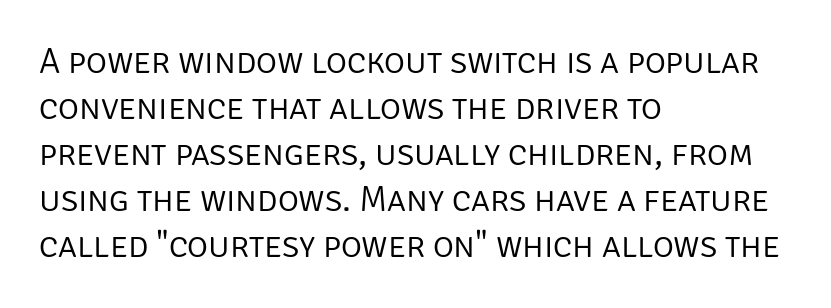
The image shows 36 px light sans-serif type, upright; set left-aligned, normal line spacing (1.28x), normal letter spacing, not underlined; low stroke contrast and a large x-height.
